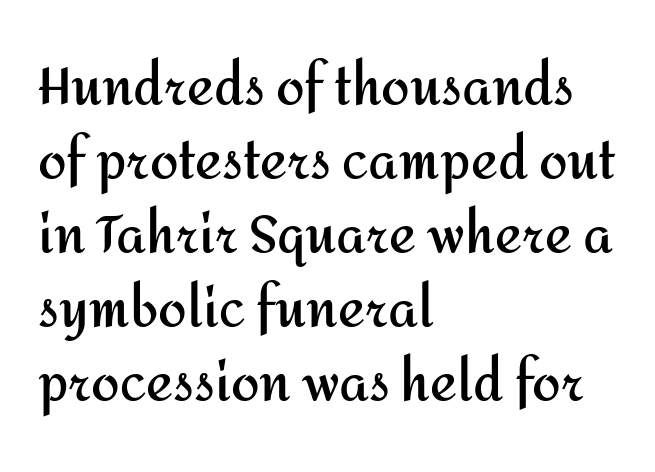
Q: Is the text bold? A: Yes.
Q: Is the text italic (slanted)? A: No, it is upright.
Q: Is the typeface a serif or a sans-serif typeface? A: Sans-serif.
Q: Is the text underlined? A: No.
Q: How is the paragraph aligned? A: Left-aligned.
Q: Is the spacing between letters normal or unusually wide? A: Normal.
Q: Is the spacing between lines tight, normal or loose? A: Normal.
Q: Width (condensed, normal, or wide)? A: Normal.
Q: Stroke contrast? A: Medium.
Q: x-height? A: Medium.
Q: Monospaced? A: No.
